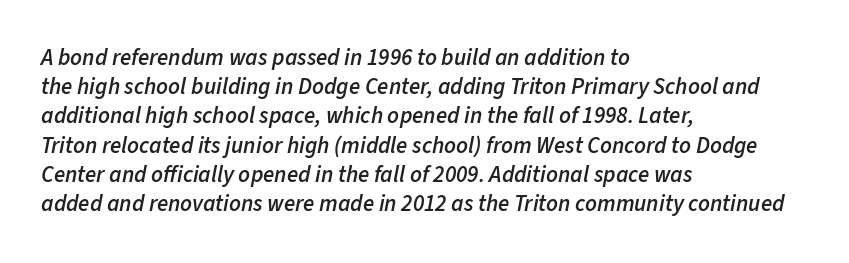
Q: Is the text bold? A: Semi-bold.
Q: Is the text italic (slanted)? A: Yes, it leans right by about 11 degrees.
Q: Is the text underlined? A: No.
Q: How is the paragraph aligned? A: Left-aligned.
Q: Is the spacing between letters normal or unusually wide? A: Normal.
Q: Is the spacing between lines tight, normal or loose? A: Normal.
